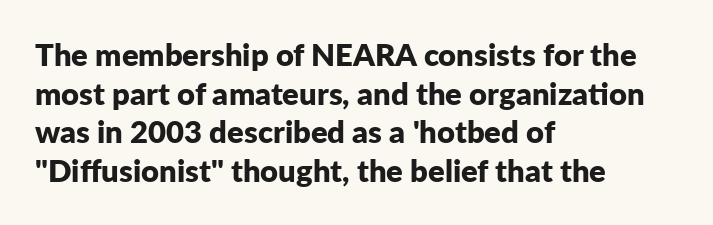
Q: Is the text bold? A: Yes.
Q: Is the text italic (slanted)? A: No, it is upright.
Q: Is the typeface a serif or a sans-serif typeface? A: Sans-serif.
Q: Is the text underlined? A: No.
Q: How is the paragraph aligned? A: Left-aligned.
Q: Is the spacing between letters normal or unusually wide? A: Normal.
Q: Is the spacing between lines tight, normal or loose? A: Normal.
Q: Width (condensed, normal, or wide)? A: Normal.
Q: Stroke contrast? A: Low.
Q: x-height? A: Medium.
Q: Monospaced? A: No.
